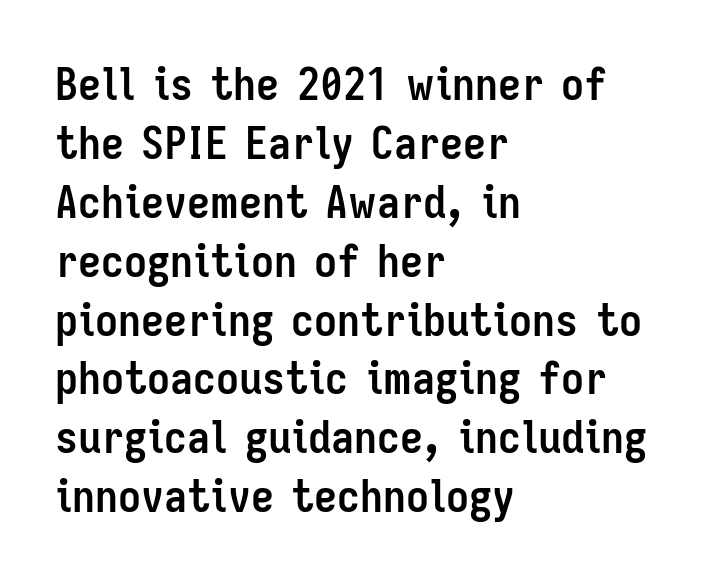
{"serif": "no", "italic": "no", "bold": "yes", "weight": "semibold", "width": "condensed", "stroke_contrast": "low", "x_height": "medium", "monospaced": "no", "underline": "no", "align": "left", "line_spacing": "normal", "line_spacing_ratio": 1.28, "letter_spacing": "normal", "letter_spacing_em": 0.0, "glyph_px": 46}
